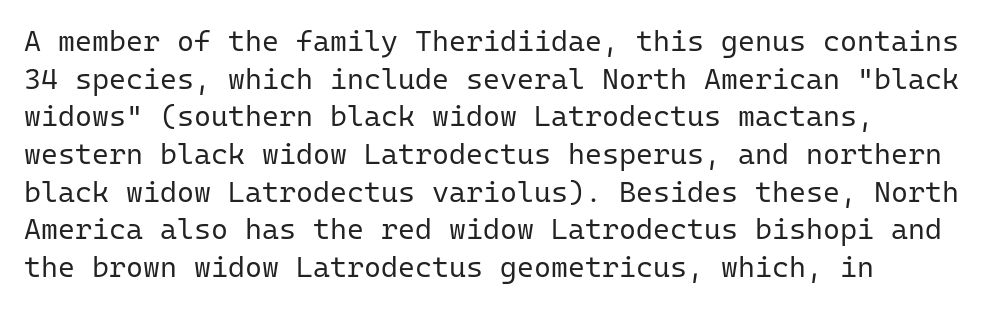
{"serif": "no", "italic": "no", "bold": "no", "weight": "regular", "width": "normal", "stroke_contrast": "low", "x_height": "medium", "monospaced": "yes", "underline": "no", "align": "left", "line_spacing": "normal", "line_spacing_ratio": 1.3, "letter_spacing": "normal", "letter_spacing_em": 0.0, "glyph_px": 29}
